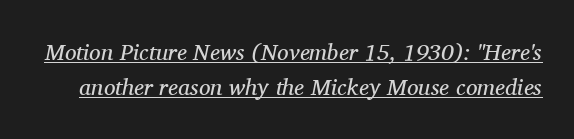
Notice how the stems are inclined rather than vertical — that's the hallmark of italics. Is there an underline? Yes — a line sits under the letters. Vertically, the passage feels balanced, rows spaced as you'd expect. Weight: not bold — regular or lighter. The gaps between neighbouring characters are ordinary and unremarkable.
